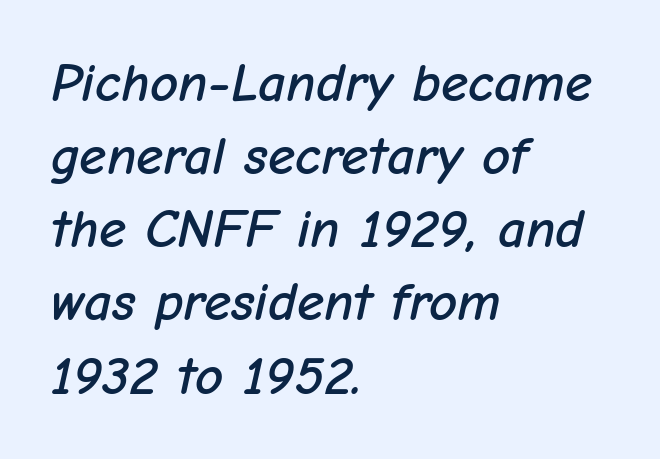
Q: Is the text italic (slanted)? A: Yes, it leans right by about 12 degrees.
Q: Is the text underlined? A: No.
Q: How is the paragraph aligned? A: Left-aligned.
Q: Is the spacing between letters normal or unusually wide? A: Normal.
Q: Is the spacing between lines tight, normal or loose? A: Normal.
Q: Width (condensed, normal, or wide)? A: Normal.
Q: Stroke contrast? A: Low.
Q: x-height? A: Medium.
Q: Monospaced? A: No.
